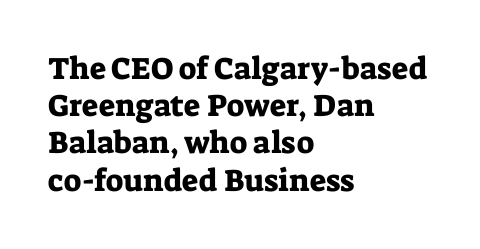
{"serif": "yes", "italic": "no", "width": "normal", "stroke_contrast": "low", "x_height": "medium", "monospaced": "no", "underline": "no", "align": "left", "line_spacing_ratio": 1.2, "letter_spacing": "normal", "letter_spacing_em": 0.0, "glyph_px": 31}
